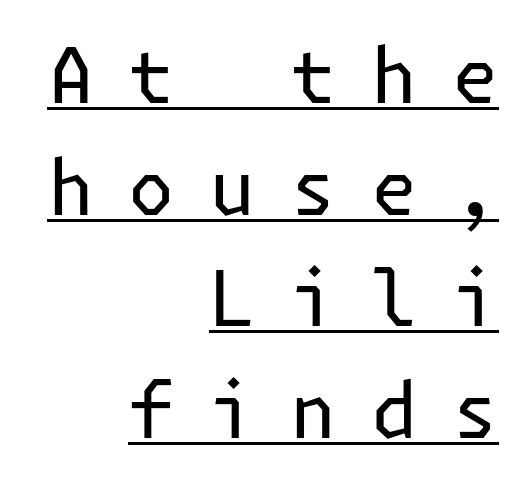
The image shows 77 px regular-weight sans-serif type, upright; set right-aligned, normal line spacing (1.45x), unusually wide letter spacing (+0.45 em), underlined; low stroke contrast and a medium x-height.
